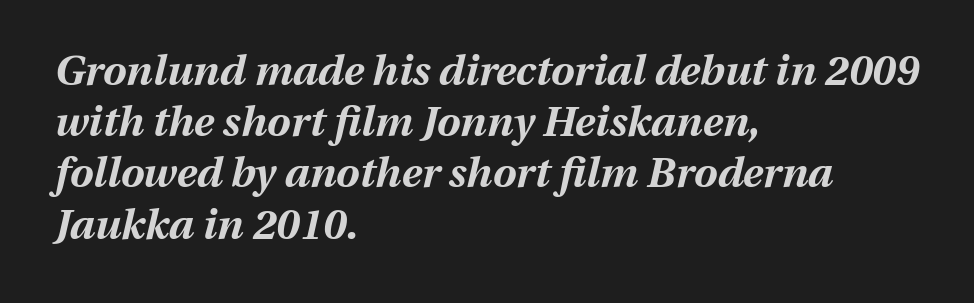
{"italic": "yes", "lean": "right", "slant_degrees": 13, "bold": "yes", "weight": "bold", "width": "normal", "stroke_contrast": "medium", "x_height": "medium", "monospaced": "no", "underline": "no", "align": "left", "line_spacing_ratio": 1.22, "letter_spacing": "normal", "letter_spacing_em": 0.0, "glyph_px": 42}
